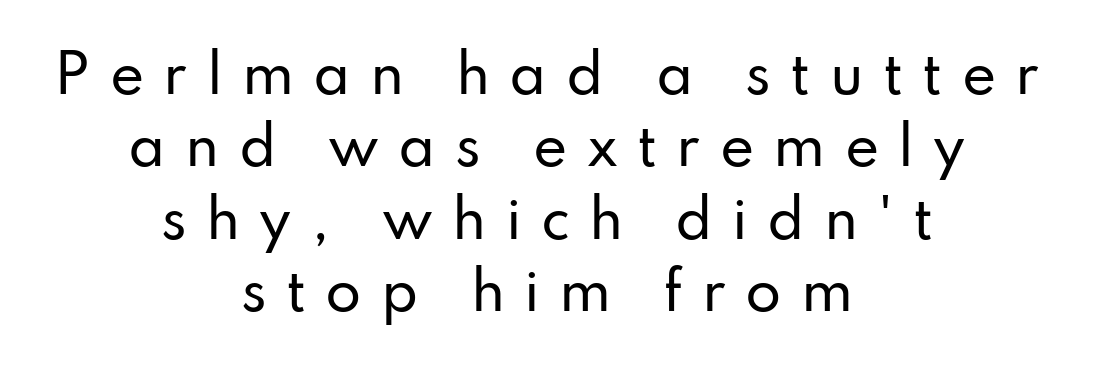
The image shows 52 px sans-serif type, upright; set centered, normal line spacing (1.39x), unusually wide letter spacing (+0.37 em), not underlined; low stroke contrast and a small x-height.
